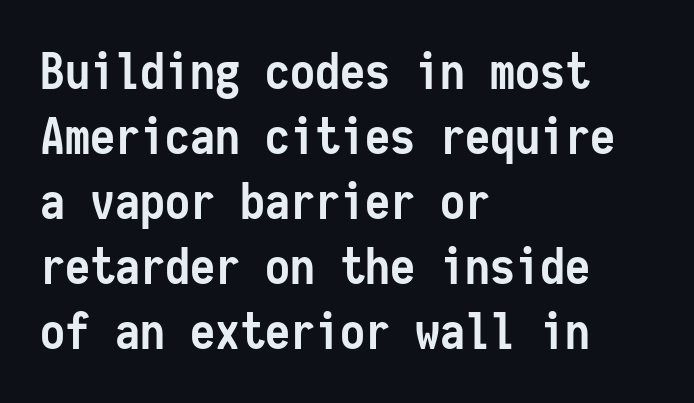
Q: Is the text bold? A: Yes.
Q: Is the text italic (slanted)? A: No, it is upright.
Q: Is the typeface a serif or a sans-serif typeface? A: Sans-serif.
Q: Is the text underlined? A: No.
Q: How is the paragraph aligned? A: Left-aligned.
Q: Is the spacing between letters normal or unusually wide? A: Normal.
Q: Is the spacing between lines tight, normal or loose? A: Normal.
Q: Width (condensed, normal, or wide)? A: Condensed.
Q: Stroke contrast? A: Low.
Q: x-height? A: Medium.
Q: Monospaced? A: Yes.
